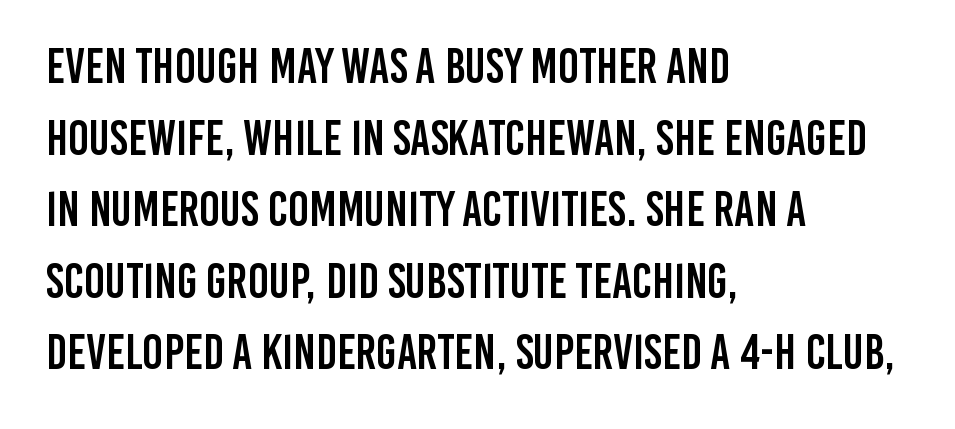
{"serif": "no", "italic": "no", "width": "condensed", "stroke_contrast": "low", "x_height": "large", "monospaced": "no", "underline": "no", "align": "left", "line_spacing": "normal", "line_spacing_ratio": 1.46, "letter_spacing": "normal", "letter_spacing_em": 0.0, "glyph_px": 49}
